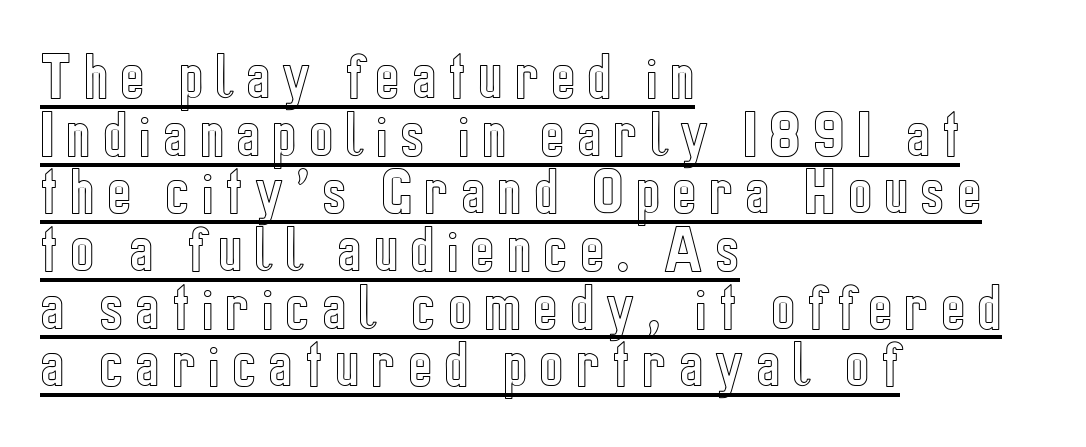
The image shows 51 px condensed type, upright; set left-aligned, tight line spacing (1.13x), unusually wide letter spacing (+0.24 em), underlined; a medium x-height.
